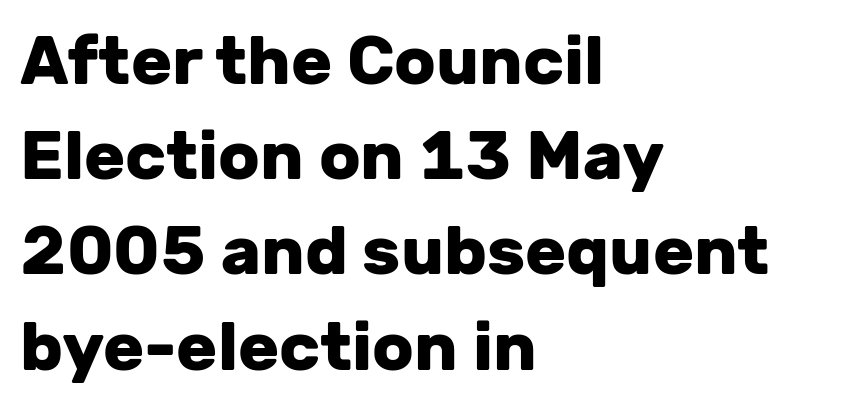
Q: Is the text bold? A: Yes.
Q: Is the text italic (slanted)? A: No, it is upright.
Q: Is the typeface a serif or a sans-serif typeface? A: Sans-serif.
Q: Is the text underlined? A: No.
Q: How is the paragraph aligned? A: Left-aligned.
Q: Is the spacing between letters normal or unusually wide? A: Normal.
Q: Is the spacing between lines tight, normal or loose? A: Normal.
Q: Width (condensed, normal, or wide)? A: Normal.
Q: Stroke contrast? A: Low.
Q: x-height? A: Medium.
Q: Monospaced? A: No.
